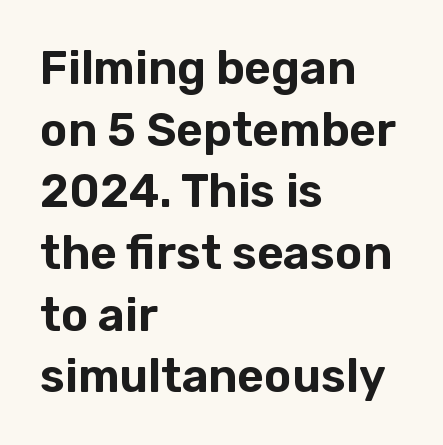
The image shows 46 px sans-serif type, upright; set left-aligned, normal line spacing (1.34x), normal letter spacing, not underlined; low stroke contrast and a medium x-height.
